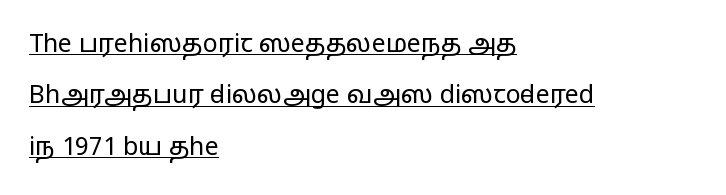
The image shows 25 px text type, upright; set left-aligned, loose line spacing (2.06x), normal letter spacing, underlined.
